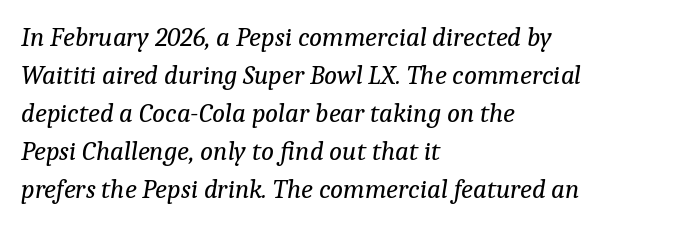
Q: Is the text bold? A: No.
Q: Is the text italic (slanted)? A: Yes, it leans right by about 9 degrees.
Q: Is the text underlined? A: No.
Q: How is the paragraph aligned? A: Left-aligned.
Q: Is the spacing between letters normal or unusually wide? A: Normal.
Q: Is the spacing between lines tight, normal or loose? A: Normal.
